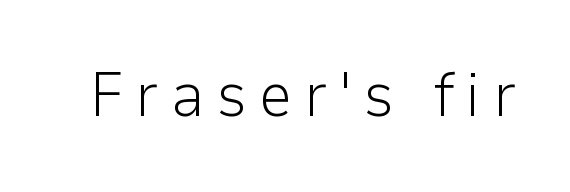
Posture: straight, roman, zero tilt. These lines are rendered in a variable-pitch font. Bold? No — there's no thickening of the strokes. Rule under the text: the space is simply empty. What kind of face is this? One without serifs — a sans.
